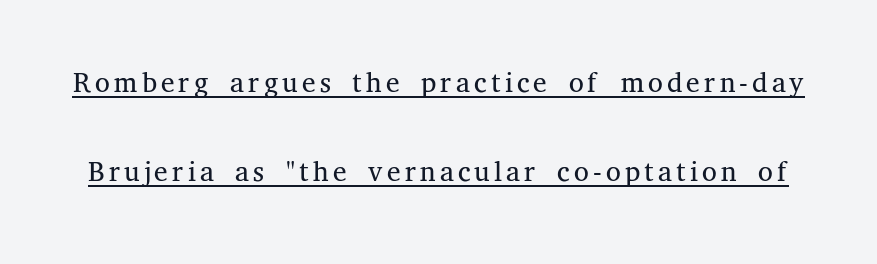
{"serif": "yes", "italic": "no", "bold": "no", "weight": "light", "width": "normal", "stroke_contrast": "medium", "x_height": "medium", "monospaced": "no", "underline": "yes", "line_spacing": "loose", "line_spacing_ratio": 2.12, "glyph_px": 42}
